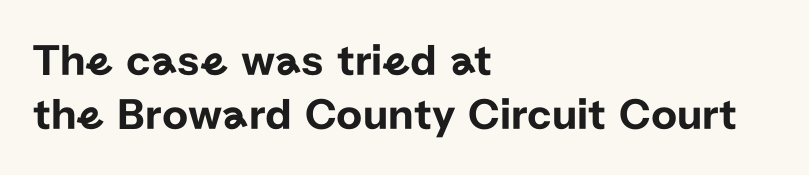
The image shows 45 px sans-serif type, upright; set left-aligned, line spacing 1.21x, normal letter spacing, not underlined; low stroke contrast and a medium x-height.
